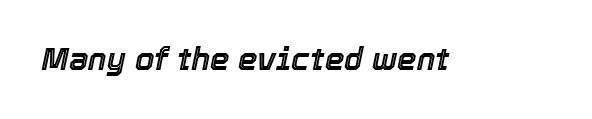
This sample has the flowing, uneven cadence of proportional lettering. Characters are canted at an angle relative to the baseline's perpendicular. Quick note: underline off. The type is set solid horizontally, with unmodified tracking.
